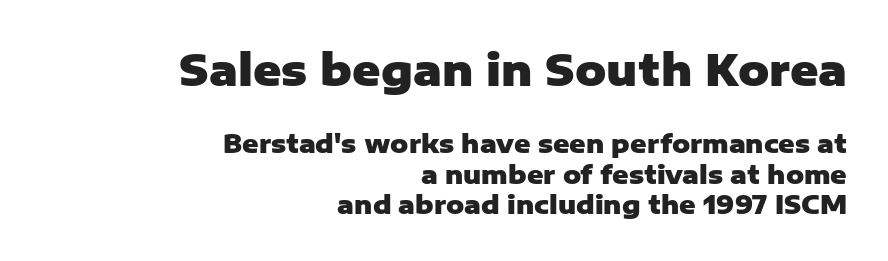
Q: Is the text bold? A: Yes.
Q: Is the text italic (slanted)? A: No, it is upright.
Q: Is the typeface a serif or a sans-serif typeface? A: Sans-serif.
Q: Is the text underlined? A: No.
Q: How is the paragraph aligned? A: Right-aligned.
Q: Is the spacing between letters normal or unusually wide? A: Normal.
Q: Which block of text is set in a larger size, the first (top) or the second (bottom)? A: The first (top) one.
Q: Width (condensed, normal, or wide)? A: Normal.
Q: Stroke contrast? A: Low.
Q: x-height? A: Medium.
Q: Monospaced? A: No.
